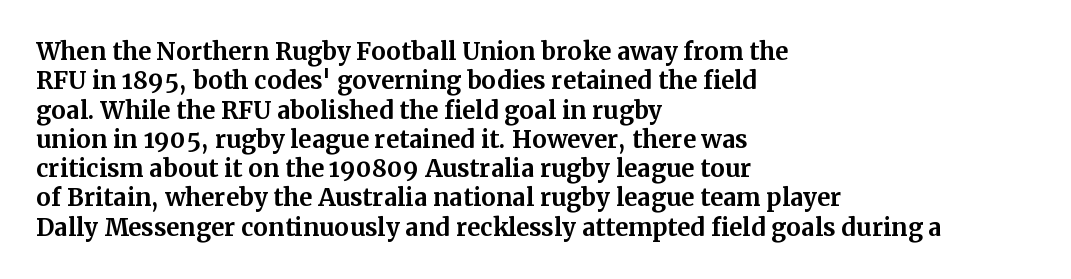
The image shows 24 px bold type, upright; set left-aligned, line spacing 1.22x, normal letter spacing, not underlined.
